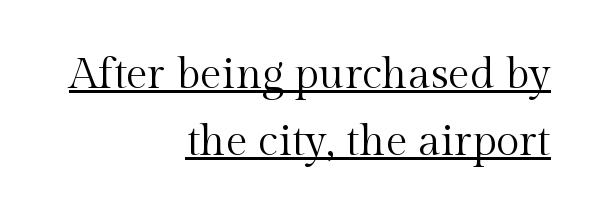
The image shows 43 px regular-weight serif type, upright; set right-aligned, normal line spacing (1.56x), normal letter spacing, underlined; a medium x-height.
